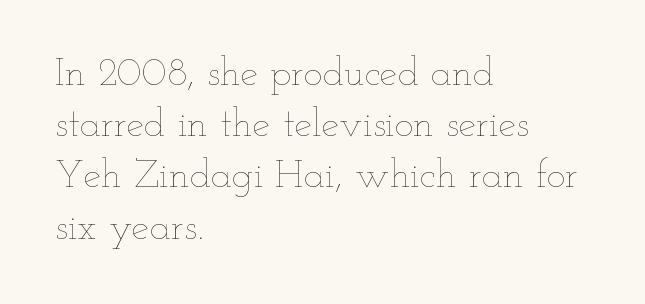
The image shows 40 px thin, wide type, upright; set left-aligned, normal line spacing (1.28x), normal letter spacing, not underlined; low stroke contrast and a small x-height.
